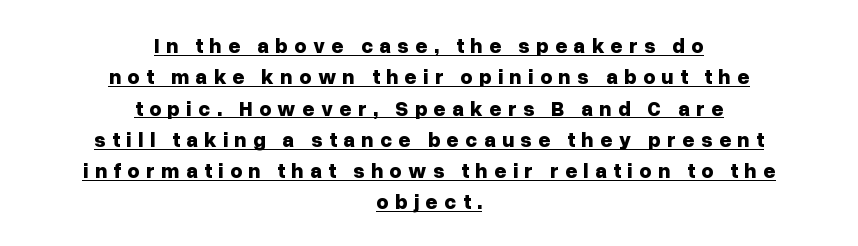
If you measured baseline to baseline, you'd find a middling distance. Notice how the passage keeps no hard edge, just a central spine. Students, note that the glyphs here are deliberately spaced far apart. Strokes here are thick enough to call this a true bold. Unlike italic type, these characters show no tilt at all. The specimen includes a rule beneath the text block's lines.
